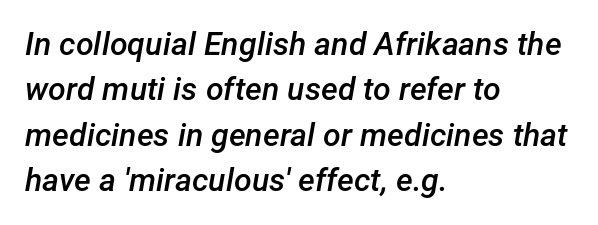
{"italic": "yes", "lean": "right", "slant_degrees": 12, "bold": "semi", "weight": "semibold", "width": "normal", "stroke_contrast": "low", "x_height": "medium", "monospaced": "no", "underline": "no", "align": "left", "line_spacing": "normal", "line_spacing_ratio": 1.42, "letter_spacing": "normal", "letter_spacing_em": 0.0, "glyph_px": 32}
